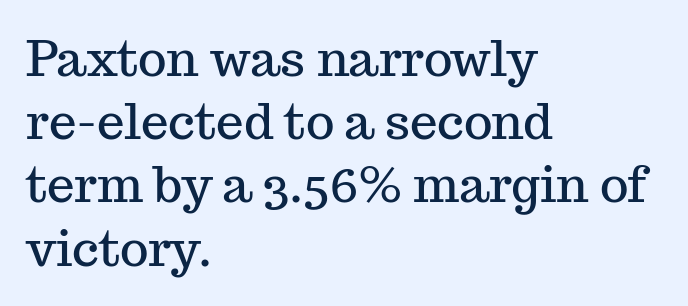
How are the letters spaced? Ordinarily, with no added tracking. Bare-footed words on every line. The glyphs in this specimen are seriffed. Notice how the passage keeps a crisp vertical edge on the left only. The type sits square on the baseline with zero lean. Whoever set this chose a conventional vertical rhythm.
